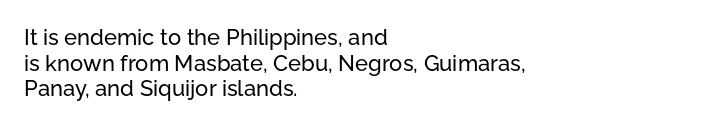
{"italic": "no", "underline": "no", "align": "left", "line_spacing_ratio": 1.16, "letter_spacing": "normal", "letter_spacing_em": 0.0, "glyph_px": 22}
